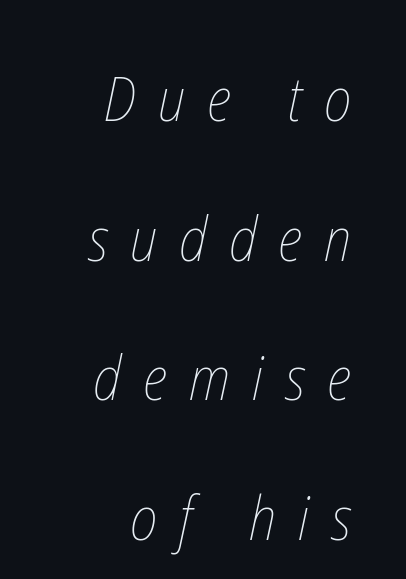
Q: Is the text bold? A: No.
Q: Is the text underlined? A: No.
Q: How is the paragraph aligned? A: Right-aligned.
Q: Is the spacing between letters normal or unusually wide? A: Unusually wide.
Q: Is the spacing between lines tight, normal or loose? A: Loose.
Q: Width (condensed, normal, or wide)? A: Condensed.
Q: Stroke contrast? A: Low.
Q: x-height? A: Medium.
Q: Monospaced? A: No.
